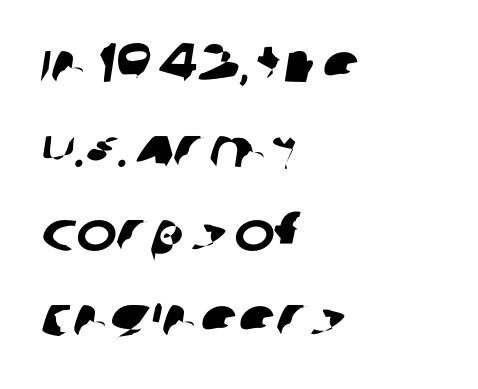
{"serif": "no", "width": "normal", "stroke_contrast": "low", "x_height": "large", "monospaced": "no", "underline": "no", "align": "left", "line_spacing": "normal", "line_spacing_ratio": 1.54, "letter_spacing": "normal", "letter_spacing_em": 0.0, "glyph_px": 55}
